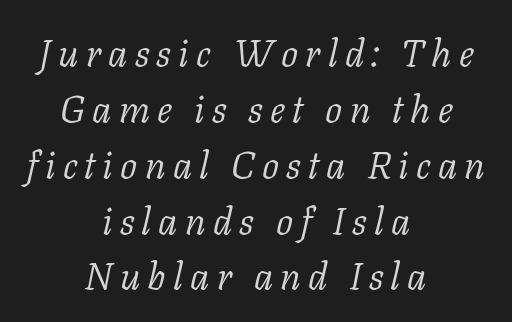
Q: Is the text bold? A: No.
Q: Is the text italic (slanted)? A: Yes, it leans right by about 11 degrees.
Q: Is the typeface a serif or a sans-serif typeface? A: Serif.
Q: Is the text underlined? A: No.
Q: How is the paragraph aligned? A: Centered.
Q: Is the spacing between lines tight, normal or loose? A: Normal.
Q: Width (condensed, normal, or wide)? A: Normal.
Q: Stroke contrast? A: Low.
Q: x-height? A: Medium.
Q: Monospaced? A: No.
